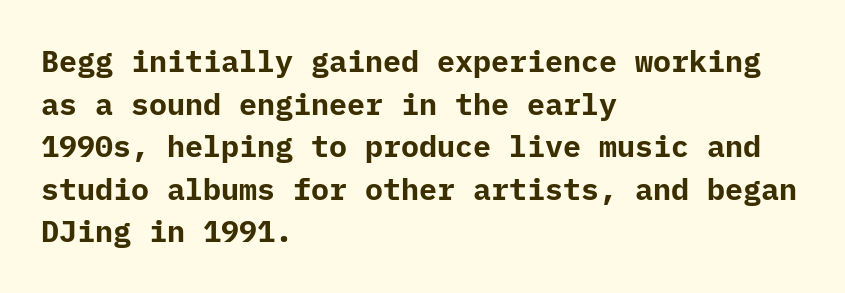
Q: Is the text bold? A: Yes.
Q: Is the text italic (slanted)? A: No, it is upright.
Q: Is the typeface a serif or a sans-serif typeface? A: Sans-serif.
Q: Is the text underlined? A: No.
Q: How is the paragraph aligned? A: Left-aligned.
Q: Is the spacing between letters normal or unusually wide? A: Normal.
Q: Is the spacing between lines tight, normal or loose? A: Normal.
Q: Width (condensed, normal, or wide)? A: Normal.
Q: Stroke contrast? A: Low.
Q: x-height? A: Medium.
